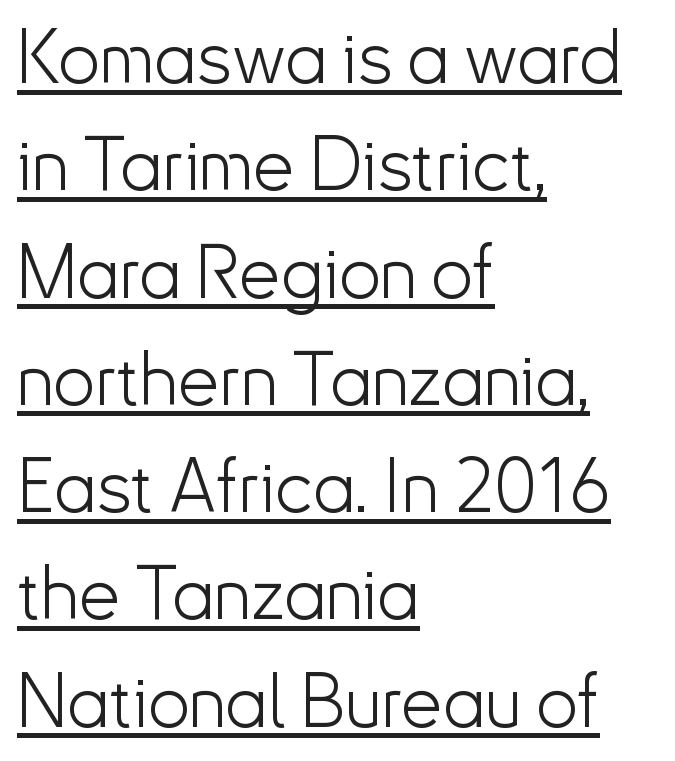
Q: Is the text bold? A: No.
Q: Is the text italic (slanted)? A: No, it is upright.
Q: Is the typeface a serif or a sans-serif typeface? A: Sans-serif.
Q: Is the text underlined? A: Yes.
Q: How is the paragraph aligned? A: Left-aligned.
Q: Is the spacing between letters normal or unusually wide? A: Normal.
Q: Is the spacing between lines tight, normal or loose? A: Normal.
Q: Width (condensed, normal, or wide)? A: Normal.
Q: Stroke contrast? A: Low.
Q: x-height? A: Small.
Q: Monospaced? A: No.
